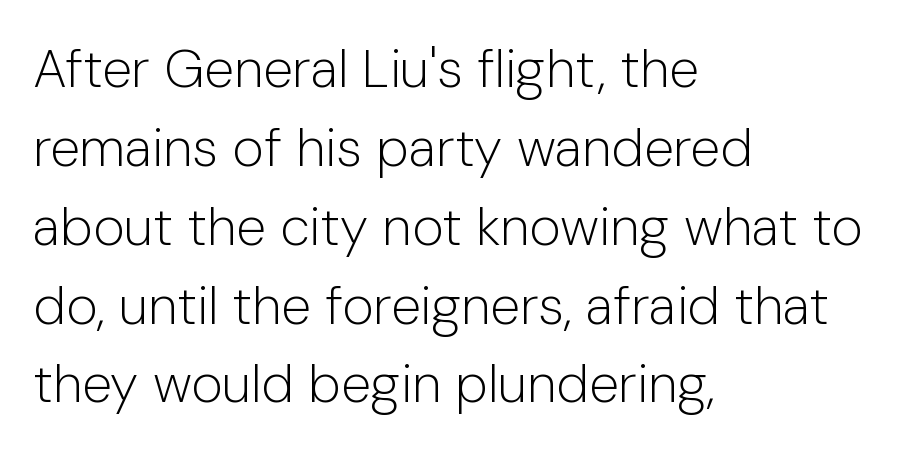
{"serif": "no", "italic": "no", "bold": "no", "weight": "light", "width": "normal", "stroke_contrast": "low", "x_height": "medium", "monospaced": "no", "underline": "no", "align": "left", "line_spacing": "normal", "line_spacing_ratio": 1.46, "letter_spacing": "normal", "letter_spacing_em": 0.0, "glyph_px": 54}
